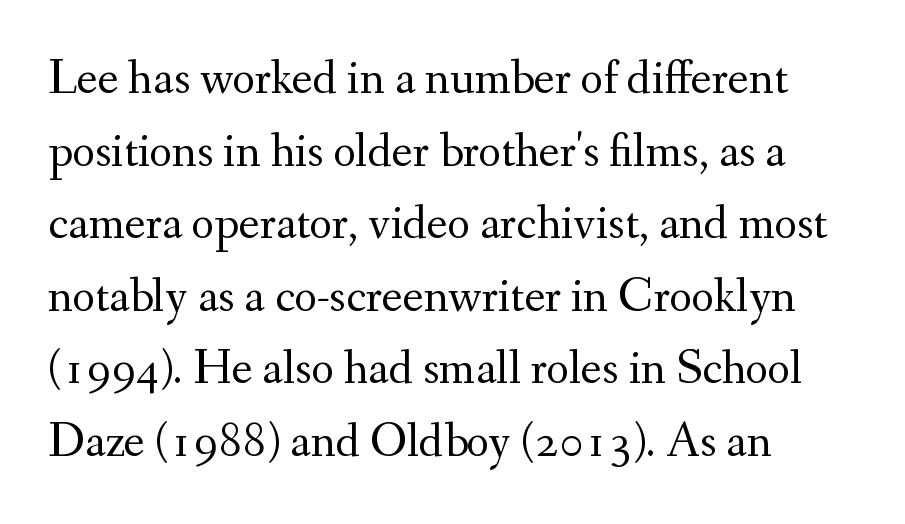
The image shows 49 px regular-weight serif type, upright; set left-aligned, normal line spacing (1.48x), normal letter spacing, not underlined; medium stroke contrast and a small x-height.
